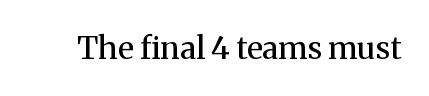
The font sits on the lighter half of the weight spectrum, regular included. Glance below the letters and you will spot only blank space. The type family on display is of the serif kind. A typesetter would call this proportional, since set widths differ per character.
